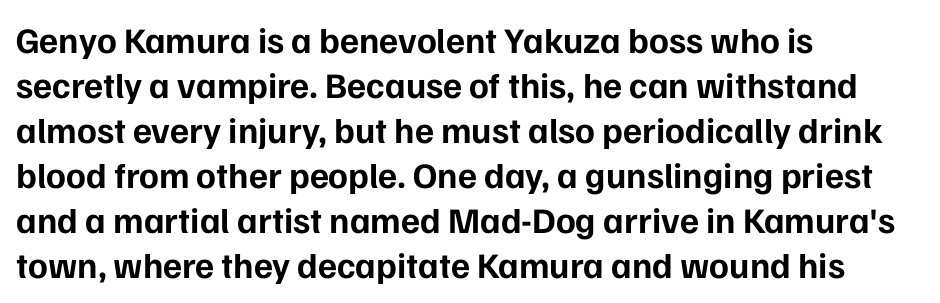
{"serif": "no", "italic": "no", "bold": "yes", "weight": "bold", "width": "normal", "stroke_contrast": "low", "x_height": "medium", "monospaced": "no", "underline": "no", "align": "left", "line_spacing": "normal", "line_spacing_ratio": 1.25, "letter_spacing": "normal", "letter_spacing_em": 0.0, "glyph_px": 36}
